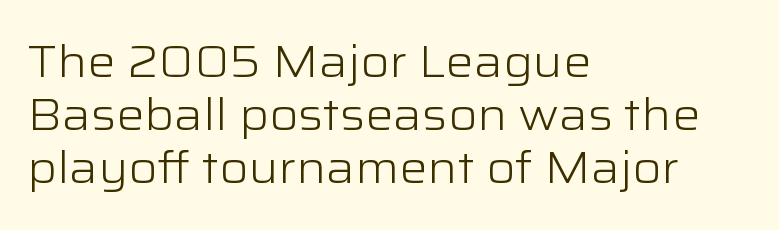
The image shows 44 px light, wide sans-serif type, upright; set left-aligned, line spacing 1.2x, normal letter spacing, not underlined; low stroke contrast and a medium x-height.
